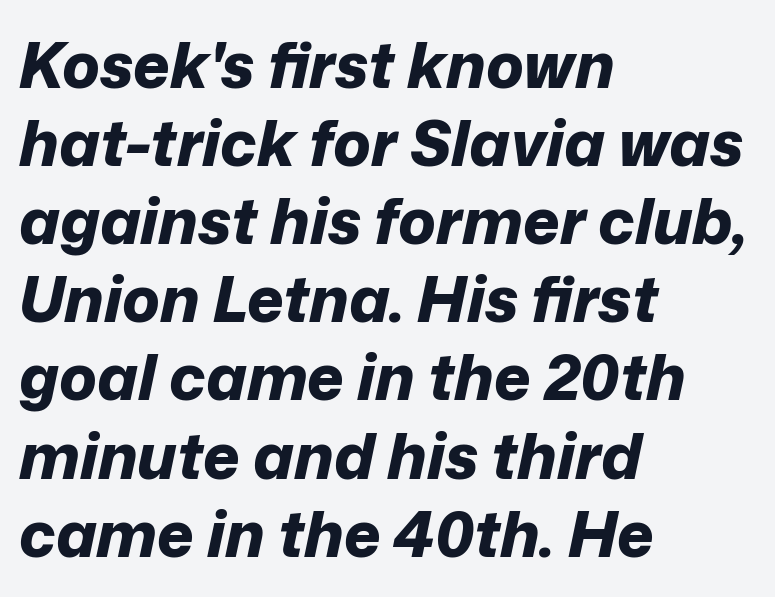
The image shows 63 px bold type, italic (leaning right); set left-aligned, line spacing 1.24x, normal letter spacing, not underlined; low stroke contrast and a medium x-height.
